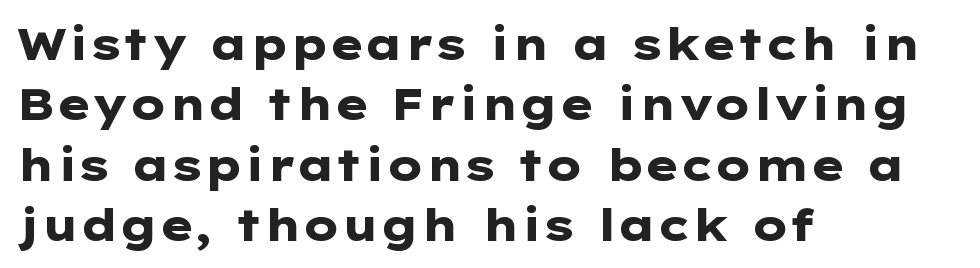
Q: Is the text bold? A: Yes.
Q: Is the text italic (slanted)? A: No, it is upright.
Q: Is the typeface a serif or a sans-serif typeface? A: Sans-serif.
Q: Is the text underlined? A: No.
Q: How is the paragraph aligned? A: Left-aligned.
Q: Is the spacing between letters normal or unusually wide? A: Normal.
Q: Is the spacing between lines tight, normal or loose? A: Normal.
Q: Width (condensed, normal, or wide)? A: Wide.
Q: Stroke contrast? A: Low.
Q: x-height? A: Medium.
Q: Monospaced? A: No.
